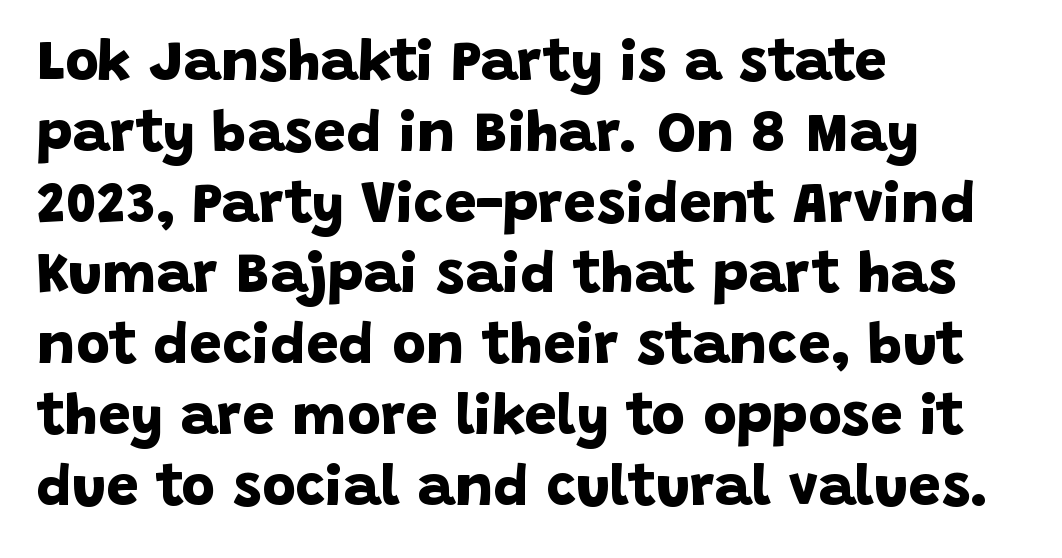
Q: Is the text bold? A: Yes.
Q: Is the typeface a serif or a sans-serif typeface? A: Sans-serif.
Q: Is the text underlined? A: No.
Q: How is the paragraph aligned? A: Left-aligned.
Q: Is the spacing between letters normal or unusually wide? A: Normal.
Q: Width (condensed, normal, or wide)? A: Normal.
Q: Stroke contrast? A: Low.
Q: x-height? A: Large.
Q: Monospaced? A: No.
